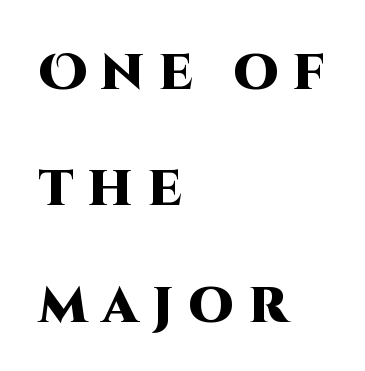
{"serif": "no", "italic": "no", "bold": "yes", "weight": "heavy", "width": "normal", "stroke_contrast": "high", "x_height": "large", "monospaced": "no", "underline": "no", "align": "left", "line_spacing": "loose", "line_spacing_ratio": 2.33, "letter_spacing": "wide", "letter_spacing_em": 0.29, "glyph_px": 50}
